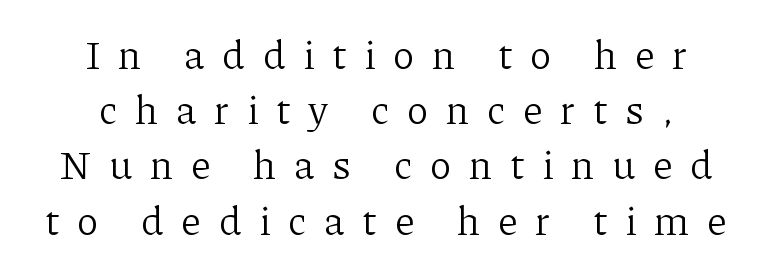
The image shows 40 px light serif type, upright; set centered, normal line spacing (1.38x), unusually wide letter spacing (+0.44 em), not underlined; low stroke contrast and a medium x-height.
